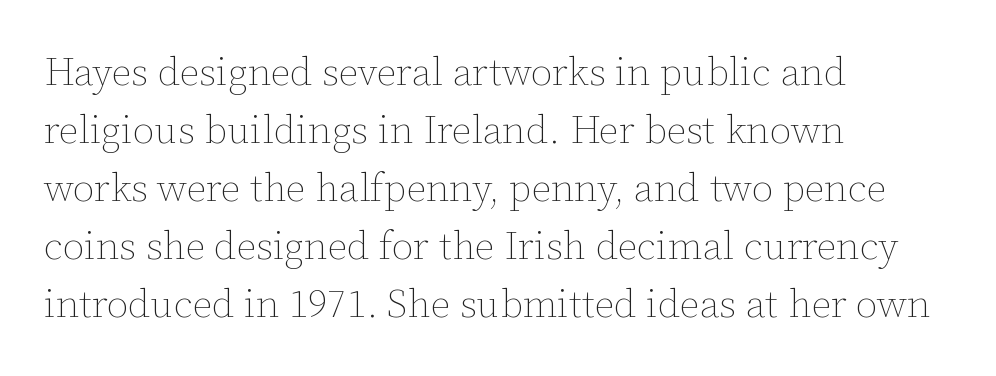
The image shows 39 px thin type, upright; set left-aligned, normal line spacing (1.49x), normal letter spacing, not underlined; low stroke contrast and a medium x-height.
